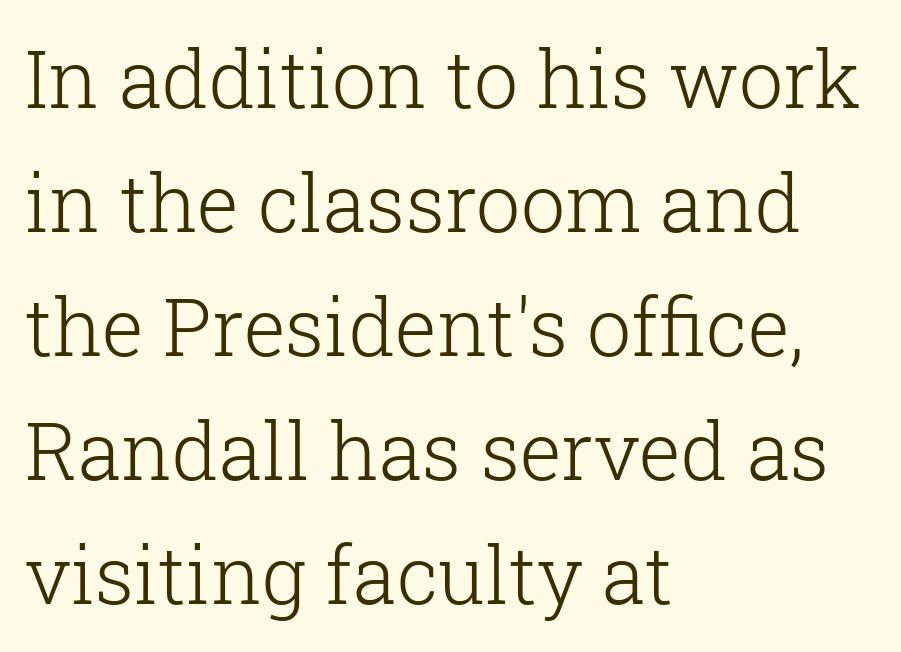
The paragraph has a hard left edge and a soft right edge. The designer went with a serif here, giving each stem small feet. Stem width sits at or under what a default text font uses. Characters remain perfectly vertical along every line.
